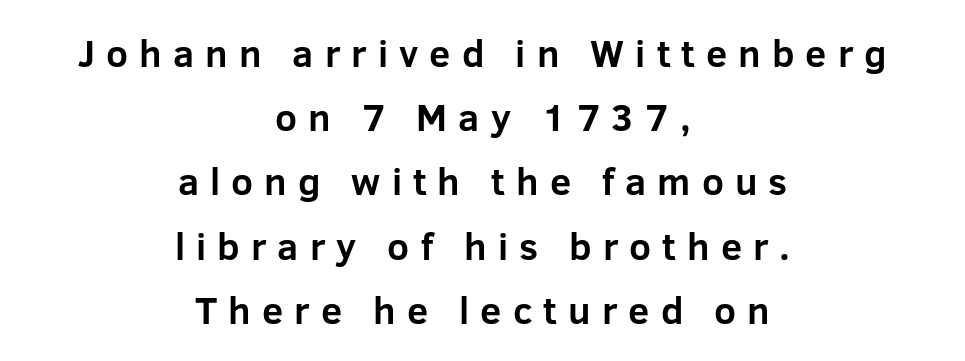
A bare baseline throughout the passage. Does the type have serifs? No, each stem ends abruptly. This is heavy type, rendered in bold. Inter-character spacing is expanded well beyond the font's built-in metrics. Every character sits straight up, as roman type does. The face used here is proportionally spaced, like ordinary book or web type.
